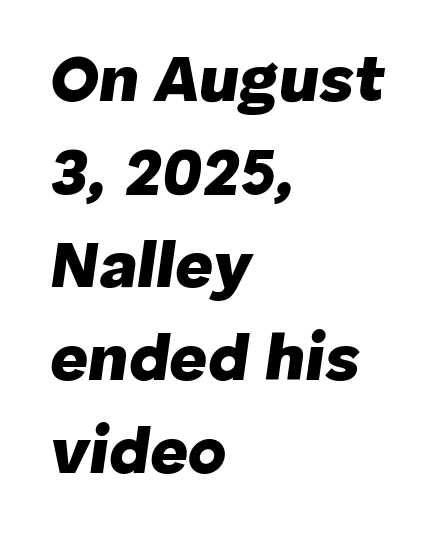
All the whitespace from short lines collects on the right. Quick note: underline off. In terms of posture, this sample is oblique. Honestly, the row spacing looks completely unremarkable. Default kerning and tracking; the words read as compact shapes.
